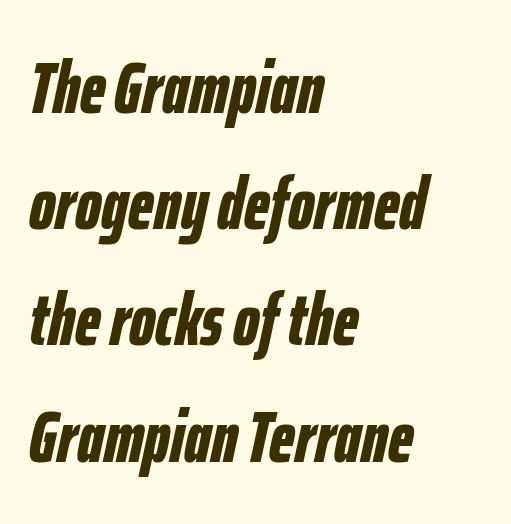
Inter-character spacing is left at the font's built-in metrics. In terms of posture, this sample is oblique. The passage shown is emphatically bold. Descender tails drop into unmarked territory. In terms of leading, this rendering sits right in the middle.
